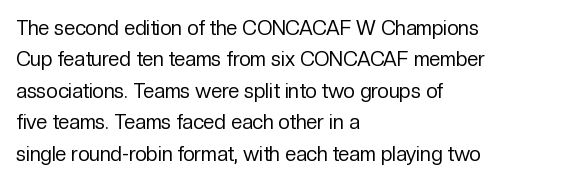
Q: Is the text bold? A: No.
Q: Is the text italic (slanted)? A: No, it is upright.
Q: Is the text underlined? A: No.
Q: How is the paragraph aligned? A: Left-aligned.
Q: Is the spacing between letters normal or unusually wide? A: Normal.
Q: Is the spacing between lines tight, normal or loose? A: Normal.
